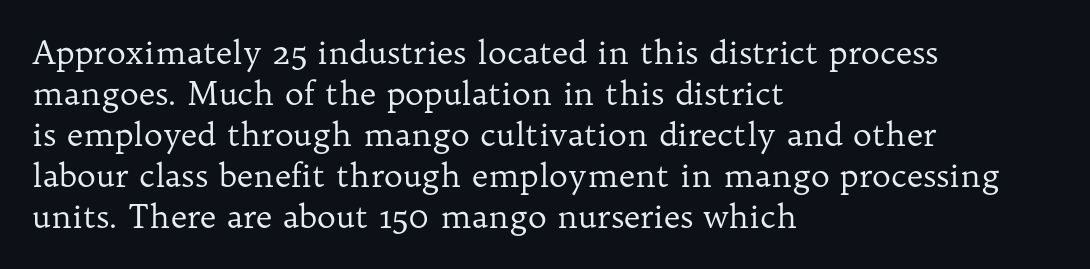
The image shows 32 px regular-weight serif type, upright; set left-aligned, normal line spacing (1.28x), normal letter spacing, not underlined; low stroke contrast and a medium x-height.
